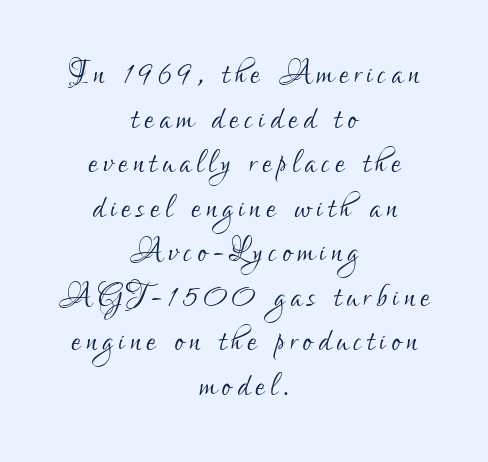
Note the varied advance widths — an 'i' is clearly narrower than an 'm'. No chunkiness to these letters — they're not bold. Neither beginnings nor endings align; midpoints do.
